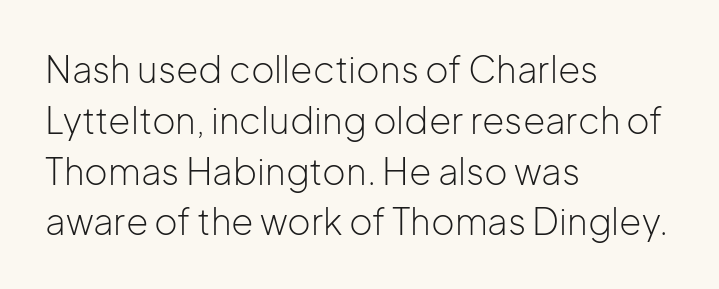
Descenders hang freely into open space. Horizontal alignment here is leftward, the default for most running prose. Ink coverage per letter is moderate at most. The letters stand upright; this is a roman face. Is there much room between lines? A standard amount, neither cramped nor airy. Characters follow at the spacing the type designer built in.
